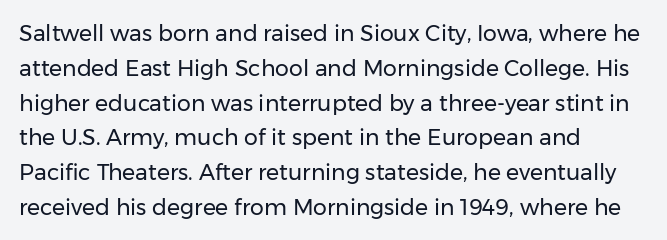
All the whitespace from short lines collects on the right. No extra tracking has been applied to these lines. Characters remain perfectly vertical along every line. The space beneath each line is pristine and unruled. Vertical stems look standard width or narrower in stroke.
